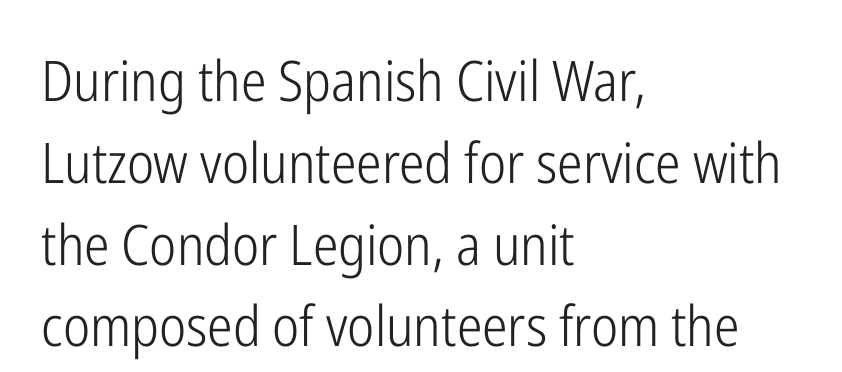
The image shows 56 px light, condensed sans-serif type, upright; set left-aligned, normal line spacing (1.46x), normal letter spacing, not underlined; low stroke contrast and a medium x-height.
